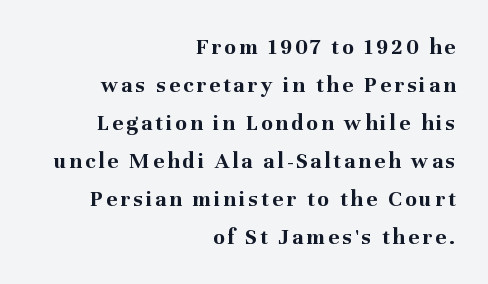
Q: Is the text bold? A: Yes.
Q: Is the text italic (slanted)? A: No, it is upright.
Q: Is the text underlined? A: No.
Q: How is the paragraph aligned? A: Right-aligned.
Q: Is the spacing between lines tight, normal or loose? A: Normal.
